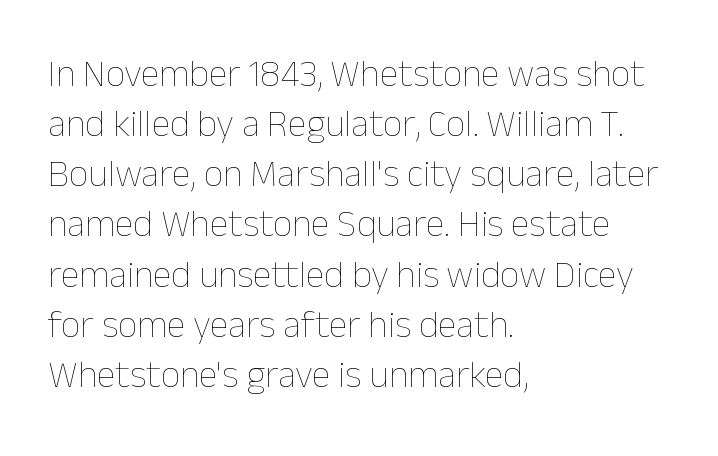
Q: Is the text bold? A: No.
Q: Is the text italic (slanted)? A: No, it is upright.
Q: Is the text underlined? A: No.
Q: How is the paragraph aligned? A: Left-aligned.
Q: Is the spacing between letters normal or unusually wide? A: Normal.
Q: Is the spacing between lines tight, normal or loose? A: Normal.
Q: Width (condensed, normal, or wide)? A: Normal.
Q: Stroke contrast? A: Low.
Q: x-height? A: Medium.
Q: Monospaced? A: No.
